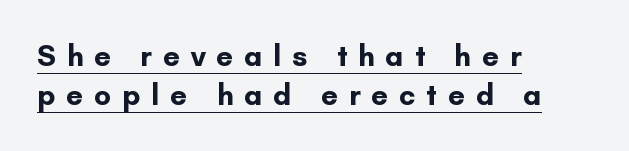
Q: Is the text bold? A: Yes.
Q: Is the text italic (slanted)? A: No, it is upright.
Q: Is the typeface a serif or a sans-serif typeface? A: Sans-serif.
Q: Is the text underlined? A: Yes.
Q: How is the paragraph aligned? A: Left-aligned.
Q: Is the spacing between letters normal or unusually wide? A: Unusually wide.
Q: Is the spacing between lines tight, normal or loose? A: Normal.
Q: Width (condensed, normal, or wide)? A: Normal.
Q: Stroke contrast? A: Low.
Q: x-height? A: Small.
Q: Monospaced? A: No.
